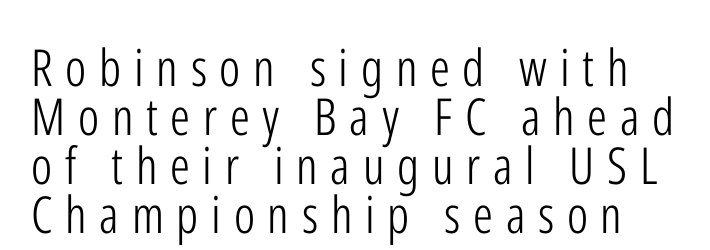
{"serif": "no", "italic": "no", "bold": "no", "weight": "light", "width": "condensed", "stroke_contrast": "low", "x_height": "medium", "monospaced": "no", "underline": "no", "line_spacing": "tight", "line_spacing_ratio": 0.96, "letter_spacing": "wide", "letter_spacing_em": 0.25, "glyph_px": 51}
